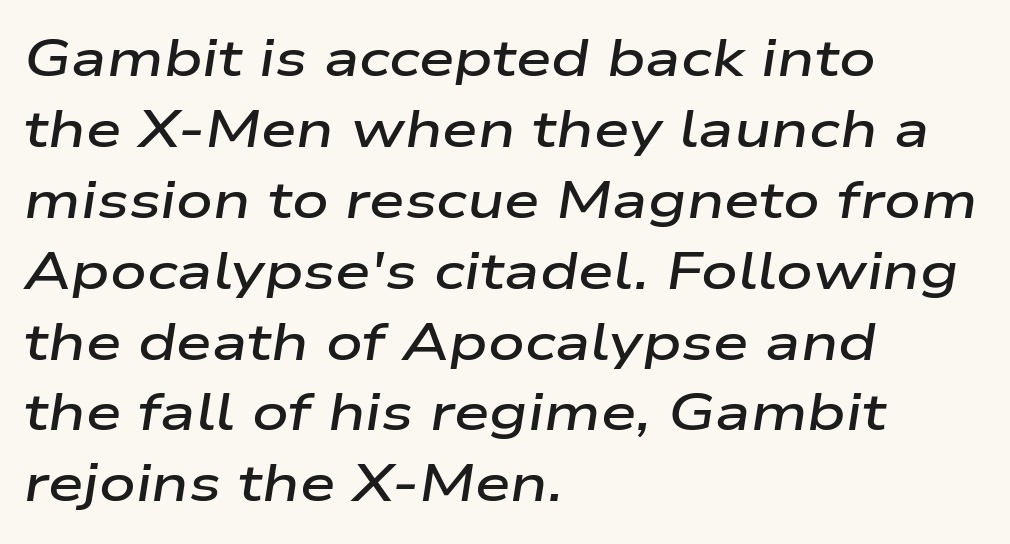
Q: Is the text bold? A: Semi-bold.
Q: Is the text italic (slanted)? A: Yes, it leans right by about 9 degrees.
Q: Is the text underlined? A: No.
Q: How is the paragraph aligned? A: Left-aligned.
Q: Is the spacing between letters normal or unusually wide? A: Normal.
Q: Is the spacing between lines tight, normal or loose? A: Normal.
Q: Width (condensed, normal, or wide)? A: Wide.
Q: Stroke contrast? A: Low.
Q: x-height? A: Medium.
Q: Monospaced? A: No.
